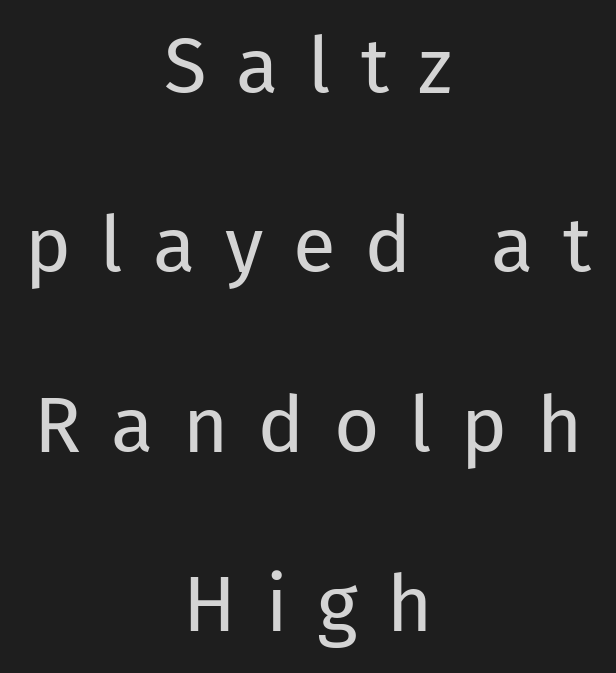
{"serif": "no", "italic": "no", "bold": "no", "weight": "regular", "width": "normal", "stroke_contrast": "low", "x_height": "medium", "monospaced": "no", "underline": "no", "align": "center", "line_spacing": "loose", "line_spacing_ratio": 2.3, "letter_spacing": "wide", "letter_spacing_em": 0.38, "glyph_px": 78}
